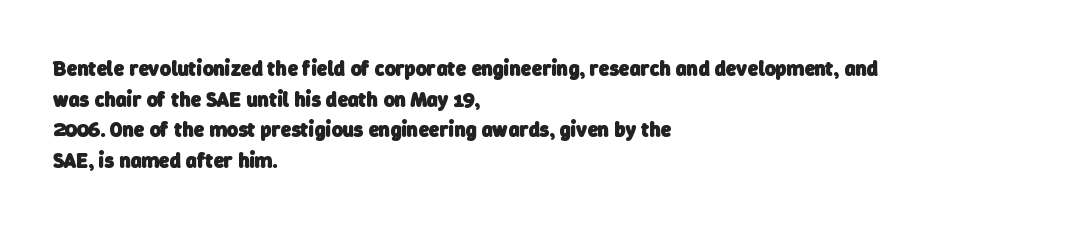
Q: Is the text bold? A: Yes.
Q: Is the text underlined? A: No.
Q: How is the paragraph aligned? A: Left-aligned.
Q: Is the spacing between letters normal or unusually wide? A: Normal.
Q: Is the spacing between lines tight, normal or loose? A: Normal.
